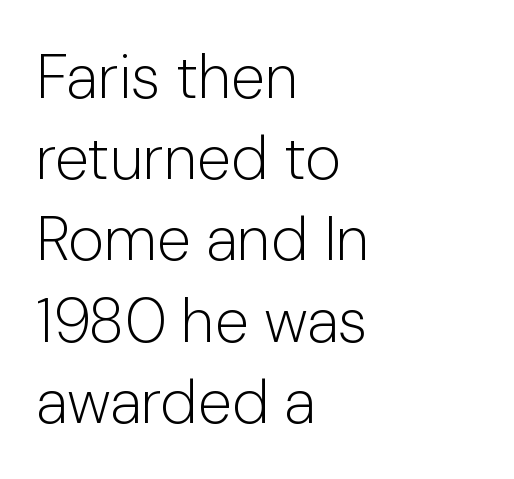
{"serif": "no", "italic": "no", "bold": "no", "weight": "light", "width": "normal", "stroke_contrast": "low", "x_height": "medium", "monospaced": "no", "underline": "no", "align": "left", "line_spacing": "normal", "line_spacing_ratio": 1.31, "letter_spacing": "normal", "letter_spacing_em": 0.0, "glyph_px": 62}
